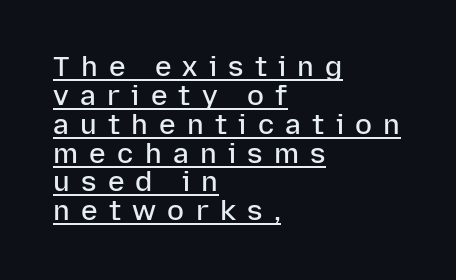
The specimen includes a rule beneath the text block's lines. On the weight axis this lands at semibold, roughly 600. Letterform terminals end flat and unadorned throughout the passage. The line-height multiplier appears low, near solid setting. Do the letters lean? They stand straight.
